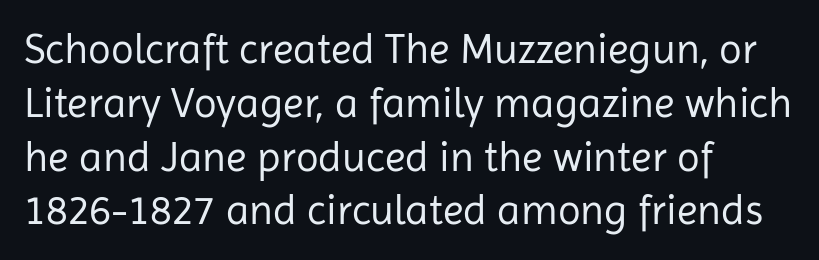
Evenly set lines give the paragraph a standard silhouette. The space directly below the letters is spotless. This sample uses an upright cut, with every glyph sitting square on the baseline. The typeface chosen for these lines omits serifs.
